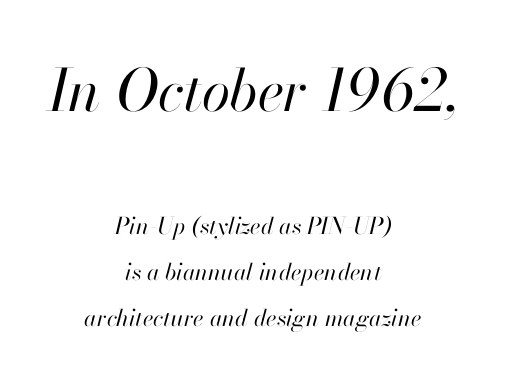
{"italic": "yes", "lean": "right", "slant_degrees": 13, "bold": "no", "weight": "regular", "width": "normal", "stroke_contrast": "high", "x_height": "small", "monospaced": "no", "underline": "no", "align": "center", "line_spacing": "loose", "line_spacing_ratio": 2.01, "letter_spacing": "normal", "letter_spacing_em": 0.0, "larger_block": "first", "size_ratio": 2.52, "glyph_px": 58}
